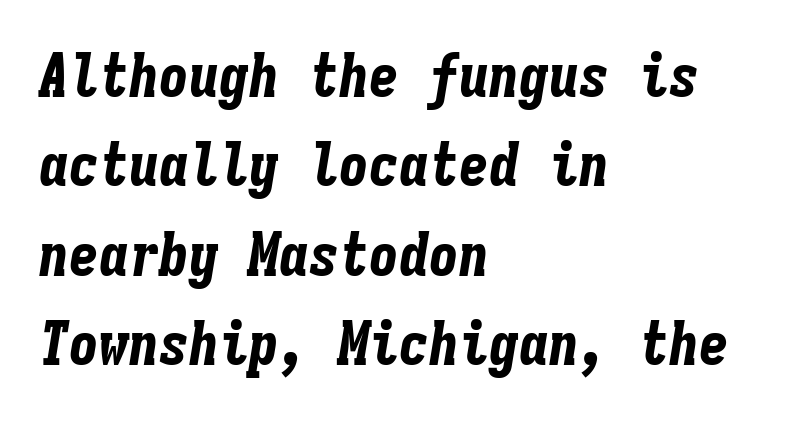
As a designer I'd log this as weight 700, bold. The passage shown leans; its letterforms are oblique. Characters follow at the spacing the type designer built in. Each new line begins a customary step beneath the previous one. The gap between lines stays unmarked.
